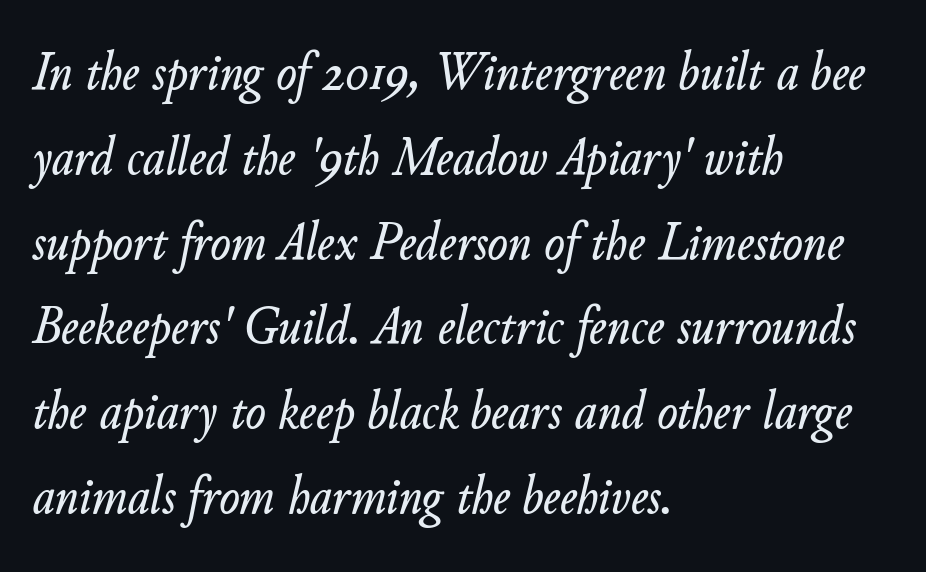
Q: Is the text italic (slanted)? A: Yes, it leans right by about 11 degrees.
Q: Is the text underlined? A: No.
Q: How is the paragraph aligned? A: Left-aligned.
Q: Is the spacing between letters normal or unusually wide? A: Normal.
Q: Is the spacing between lines tight, normal or loose? A: Normal.
Q: Width (condensed, normal, or wide)? A: Normal.
Q: Stroke contrast? A: Low.
Q: x-height? A: Small.
Q: Monospaced? A: No.
